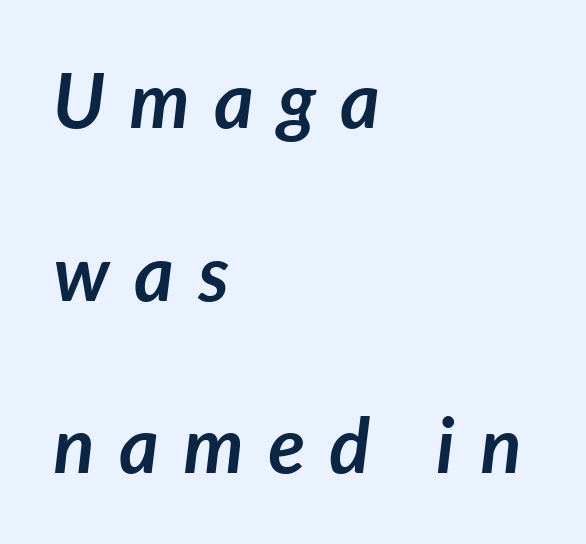
The image shows 76 px semibold type, italic (leaning right); set left-aligned, loose line spacing (2.27x), unusually wide letter spacing (+0.33 em), not underlined; low stroke contrast and a medium x-height.
